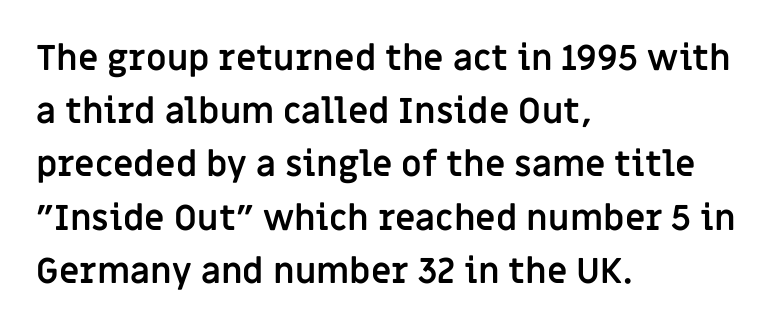
Think of a printed novel: that variable character pitch is what you see here. A typesetter would call this leading conventional body-copy spacing. This sample uses a sans-serif face. The paragraph has a hard left edge and a soft right edge. Decoration check: the copy has no underline.
